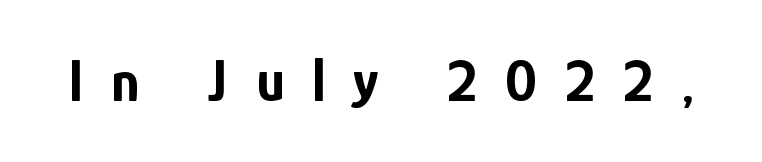
The image shows 60 px bold, condensed sans-serif type, upright; set unusually wide letter spacing (+0.46 em), not underlined; low stroke contrast and a medium x-height.
